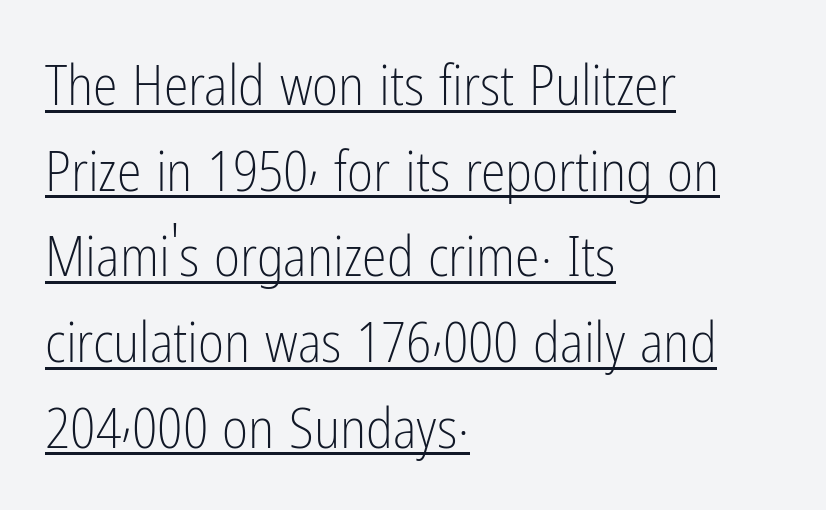
Inter-character spacing is left at the font's built-in metrics. A quiet, ordinary-to-light weight characterises the typeface. These lines are set flush left with a ragged right edge. Beneath each row of characters lies a ruled line. Successive baselines arrive at the customary interval. Style check: upright.
